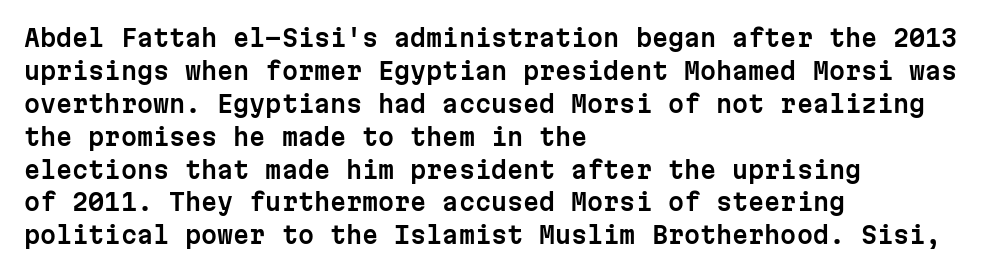
Q: Is the text italic (slanted)? A: No, it is upright.
Q: Is the text underlined? A: No.
Q: How is the paragraph aligned? A: Left-aligned.
Q: Is the spacing between letters normal or unusually wide? A: Normal.
Q: Is the spacing between lines tight, normal or loose? A: Normal.
